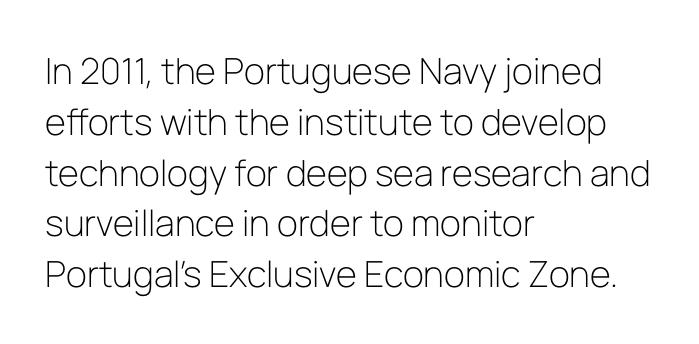
Descenders hang freely into open space. Horizontal alignment here is leftward, the default for most running prose. Ink coverage per letter is moderate at most. The letters stand upright; this is a roman face. Is there much room between lines? A standard amount, neither cramped nor airy. Characters follow at the spacing the type designer built in.
